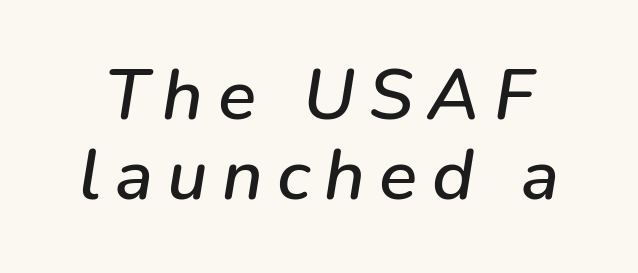
The image shows 71 px text type, italic (leaning right); set tight line spacing (1.13x), unusually wide letter spacing (+0.2 em), not underlined; low stroke contrast and a medium x-height.
